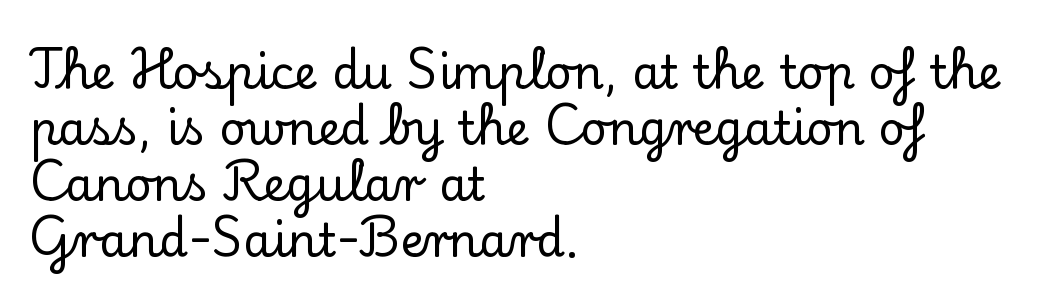
The image shows 46 px serif type, upright; set left-aligned, line spacing 1.22x, normal letter spacing, not underlined; low stroke contrast and a small x-height.
